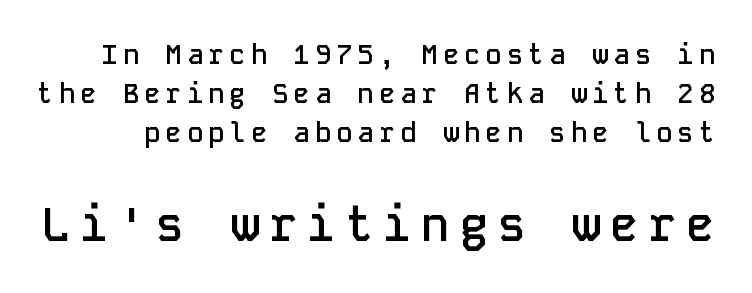
The image shows 48 px semibold sans-serif type, upright, monospaced; set normal line spacing (1.45x), not underlined; the second (bottom) block is 1.78x larger; low stroke contrast and a medium x-height.
